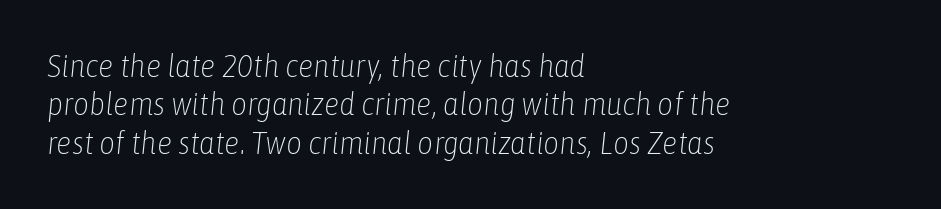
Q: Is the text bold? A: No.
Q: Is the text italic (slanted)? A: Yes, it leans right by about 6 degrees.
Q: Is the text underlined? A: No.
Q: How is the paragraph aligned? A: Left-aligned.
Q: Is the spacing between letters normal or unusually wide? A: Normal.
Q: Width (condensed, normal, or wide)? A: Condensed.
Q: Stroke contrast? A: Low.
Q: x-height? A: Medium.
Q: Monospaced? A: No.
